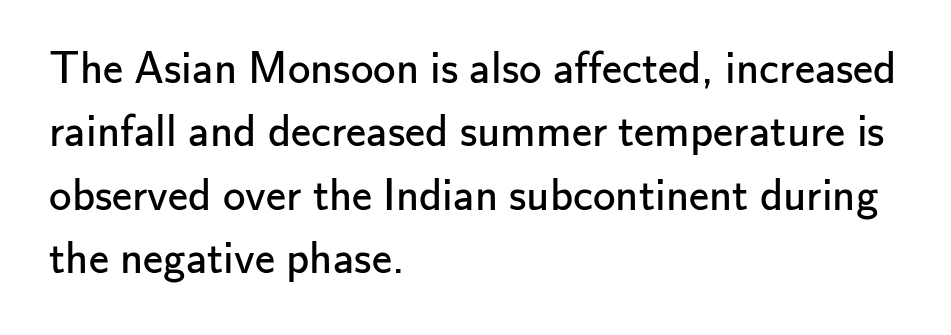
The image shows 45 px regular-weight sans-serif type, upright; set left-aligned, normal line spacing (1.41x), normal letter spacing, not underlined; low stroke contrast and a small x-height.
